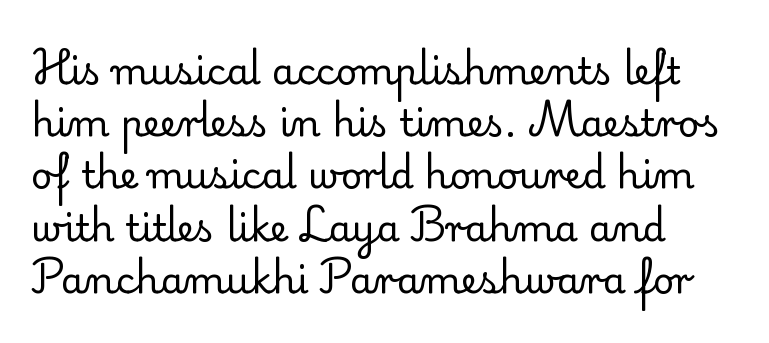
Ink coverage per letter is moderate at most. Typeset ragged right — the left edge is the straight one. The space beneath each line is pristine and unruled. Normally led — the rows are evenly, conventionally spaced. Each letter keeps its own natural width here, so spacing adapts to shape. You could call the tracking neutral — neither tight nor loose.
